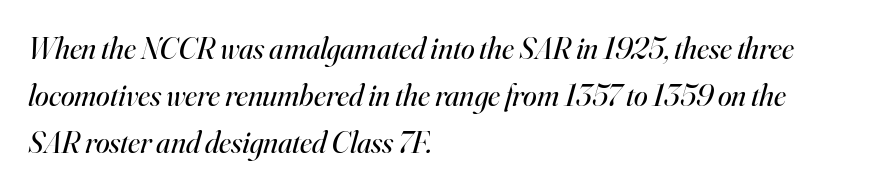
{"serif": "yes", "italic": "yes", "lean": "right", "slant_degrees": 16, "bold": "no", "weight": "regular", "width": "normal", "stroke_contrast": "high", "x_height": "small", "monospaced": "no", "underline": "no", "align": "left", "line_spacing": "normal", "line_spacing_ratio": 1.52, "letter_spacing": "normal", "letter_spacing_em": 0.0, "glyph_px": 31}
